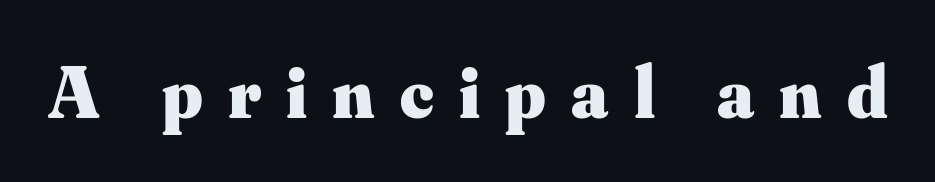
The image shows 74 px heavy serif type, upright; set unusually wide letter spacing (+0.34 em), not underlined; medium stroke contrast and a small x-height.
